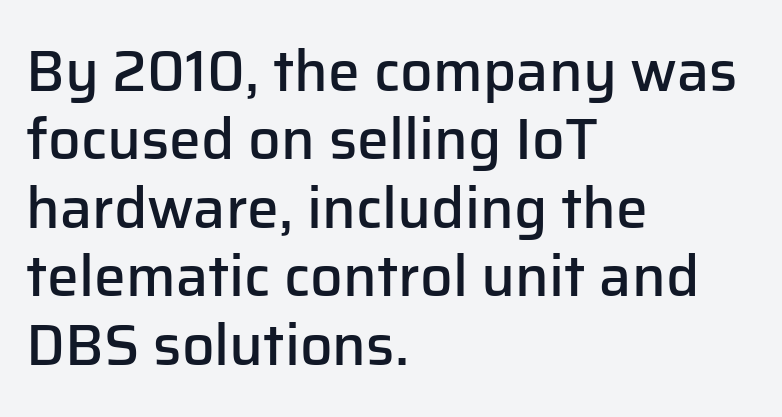
Q: Is the text bold? A: Semi-bold.
Q: Is the text italic (slanted)? A: No, it is upright.
Q: Is the typeface a serif or a sans-serif typeface? A: Sans-serif.
Q: Is the text underlined? A: No.
Q: How is the paragraph aligned? A: Left-aligned.
Q: Is the spacing between letters normal or unusually wide? A: Normal.
Q: Width (condensed, normal, or wide)? A: Normal.
Q: Stroke contrast? A: Low.
Q: x-height? A: Medium.
Q: Monospaced? A: No.
